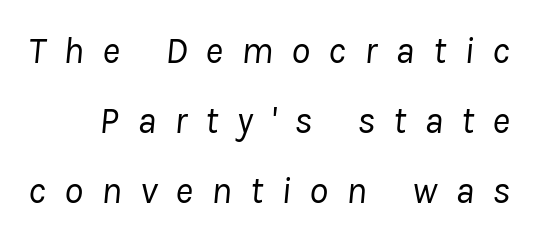
The image shows 38 px regular-weight type, italic (leaning right); set line spacing 1.84x, unusually wide letter spacing (+0.48 em), not underlined; low stroke contrast and a medium x-height.
